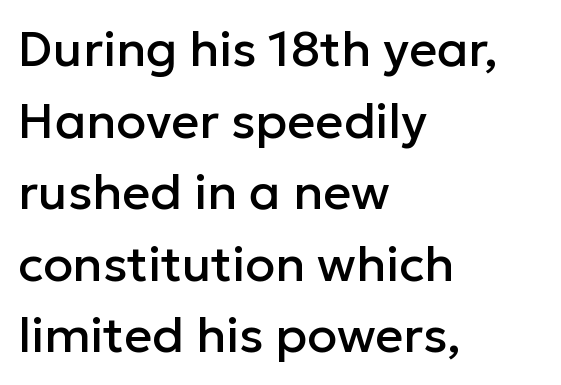
{"serif": "no", "italic": "no", "width": "normal", "stroke_contrast": "low", "x_height": "medium", "monospaced": "no", "underline": "no", "align": "left", "line_spacing": "normal", "line_spacing_ratio": 1.46, "letter_spacing": "normal", "letter_spacing_em": 0.0, "glyph_px": 49}
